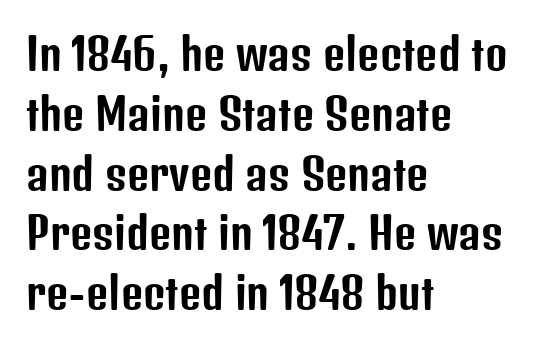
The image shows 43 px condensed sans-serif type, upright; set left-aligned, normal line spacing (1.39x), normal letter spacing, not underlined; low stroke contrast and a medium x-height.
